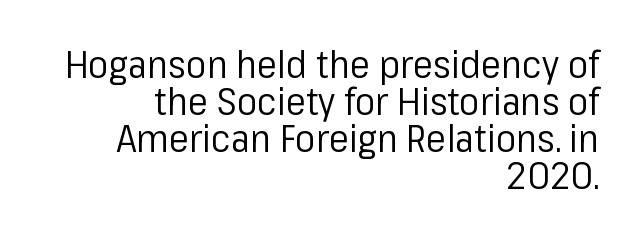
The image shows 38 px regular-weight sans-serif type, upright; set right-aligned, tight line spacing (0.97x), normal letter spacing, not underlined; low stroke contrast and a medium x-height.
